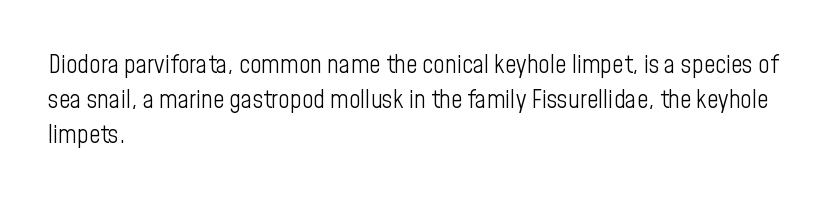
Q: Is the text bold? A: No.
Q: Is the text italic (slanted)? A: No, it is upright.
Q: Is the text underlined? A: No.
Q: How is the paragraph aligned? A: Left-aligned.
Q: Is the spacing between letters normal or unusually wide? A: Normal.
Q: Is the spacing between lines tight, normal or loose? A: Normal.
